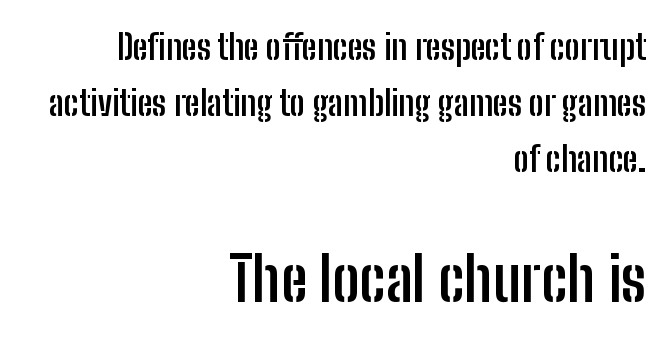
{"serif": "no", "italic": "no", "bold": "yes", "weight": "semibold", "width": "condensed", "stroke_contrast": "low", "x_height": "medium", "monospaced": "no", "underline": "no", "align": "right", "line_spacing": "normal", "line_spacing_ratio": 1.65, "letter_spacing": "normal", "letter_spacing_em": 0.0, "larger_block": "second", "size_ratio": 1.76, "glyph_px": 60}
